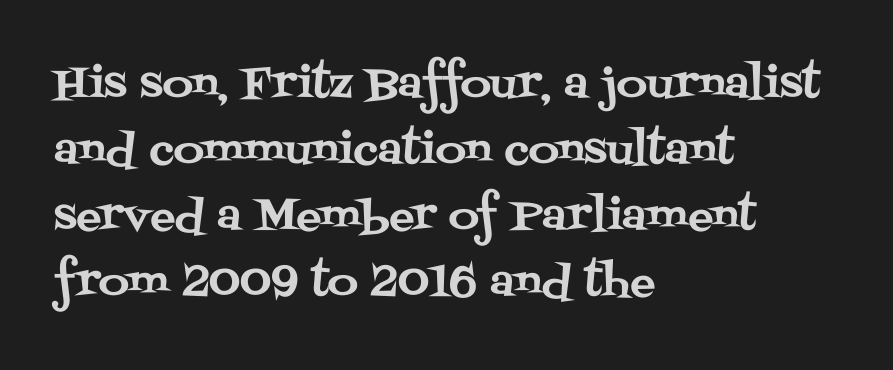
{"serif": "yes", "italic": "no", "width": "normal", "stroke_contrast": "medium", "x_height": "large", "monospaced": "no", "underline": "no", "align": "left", "line_spacing": "normal", "line_spacing_ratio": 1.57, "letter_spacing": "normal", "letter_spacing_em": 0.0, "glyph_px": 42}
